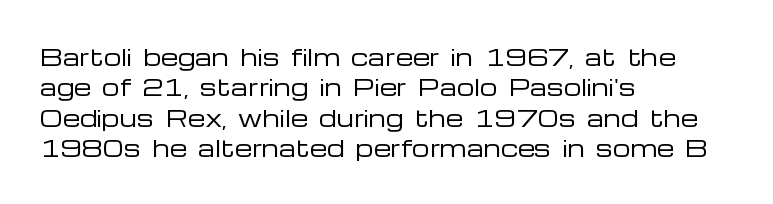
{"italic": "no", "bold": "no", "underline": "no", "align": "left", "line_spacing": "normal", "line_spacing_ratio": 1.38, "letter_spacing": "normal", "letter_spacing_em": 0.0, "glyph_px": 22}
